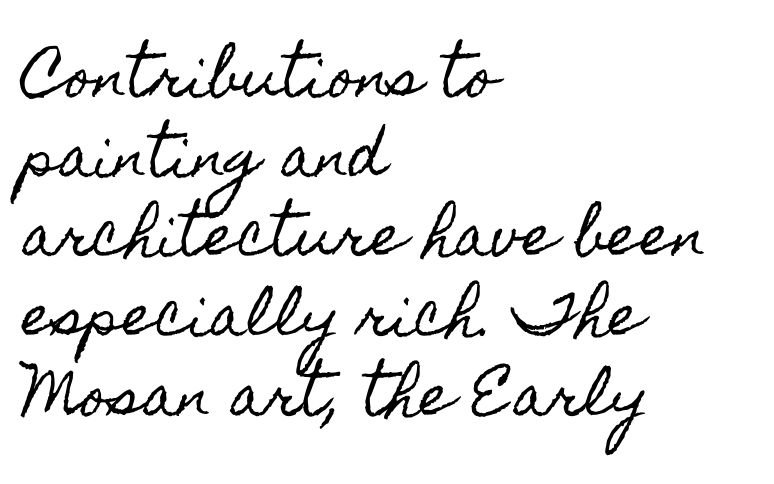
{"width": "condensed", "x_height": "small", "monospaced": "no", "underline": "no", "align": "left", "line_spacing": "normal", "line_spacing_ratio": 1.45, "letter_spacing": "normal", "letter_spacing_em": 0.0, "glyph_px": 55}
